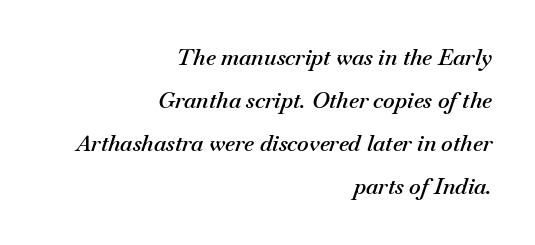
Caption: multi-line text, flush right, ragged left. Slant detected: the letters are inclined. Firm but not heavy-handed strokes: this text is semibold. The passage shown stacks its lines with a broad gap. Letter spacing: default. Any mark beneath the type? The region is blank.
